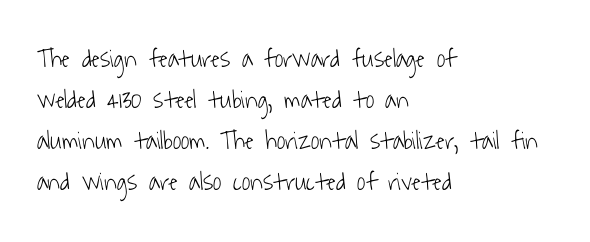
The image shows 26 px text type; set left-aligned, normal line spacing (1.58x), normal letter spacing, not underlined.
